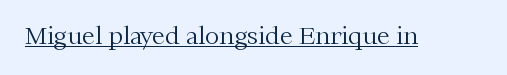
{"italic": "no", "bold": "no", "underline": "yes", "letter_spacing": "normal", "letter_spacing_em": 0.0, "glyph_px": 24}
